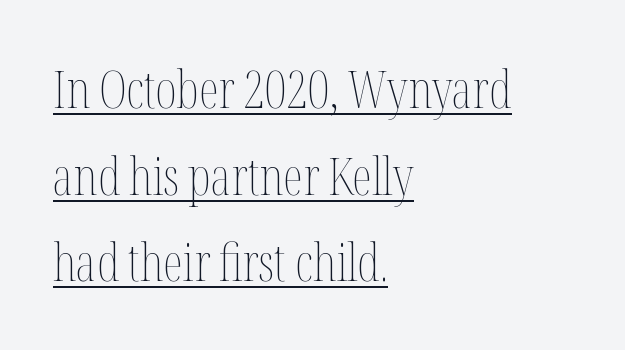
The image shows 51 px thin, condensed type, upright; set left-aligned, normal line spacing (1.7x), normal letter spacing, underlined; medium stroke contrast and a medium x-height.
